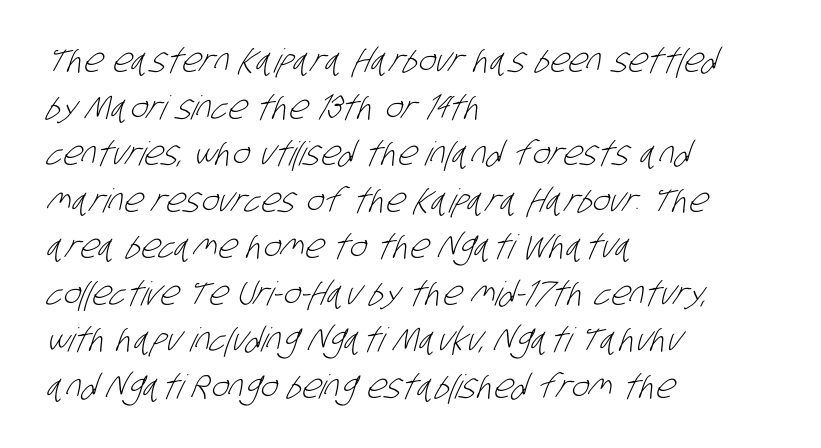
These lines are rendered in a variable-pitch font. Check where the strokes stop: nothing finishes them off — pure sans. Descender tails drop into unmarked territory. The letters look calm and open, with moderate or lighter stems. Notice how the passage keeps a crisp vertical edge on the left only. Is there much room between lines? A standard amount, neither cramped nor airy.
